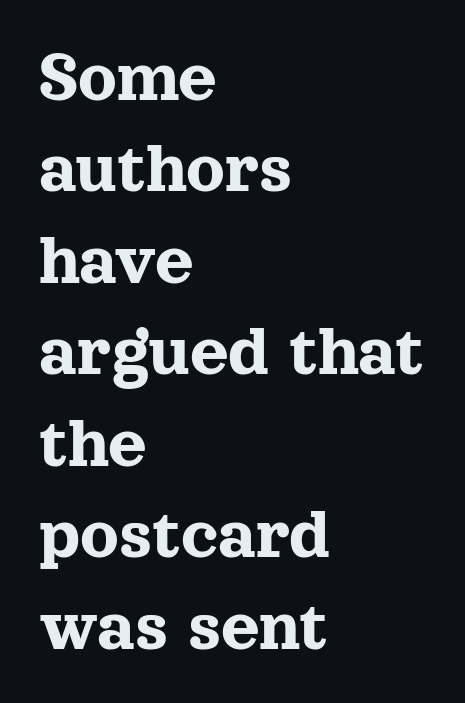
{"serif": "yes", "italic": "no", "width": "normal", "x_height": "medium", "monospaced": "no", "underline": "no", "align": "left", "line_spacing_ratio": 1.22, "letter_spacing": "normal", "letter_spacing_em": 0.0, "glyph_px": 75}
